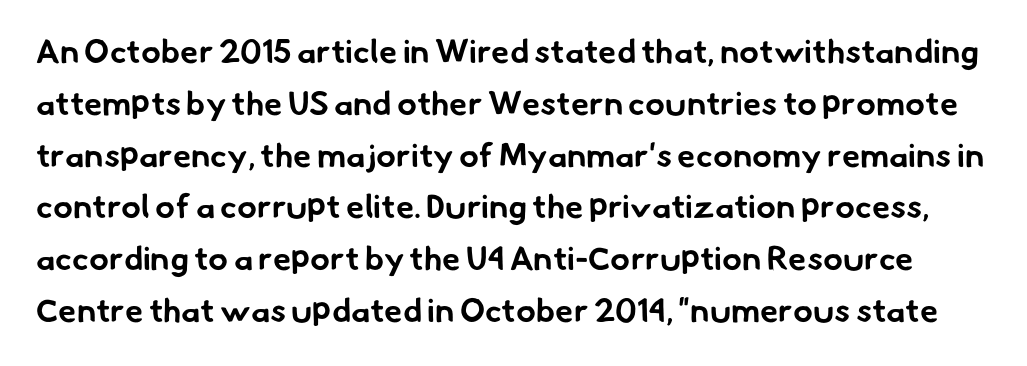
The rendering keeps characters at their native spacing. These lines sit exactly where default settings would place them. Letterform terminals end flat and unadorned throughout the passage. Set as a true bold cut, around the 700 mark.
